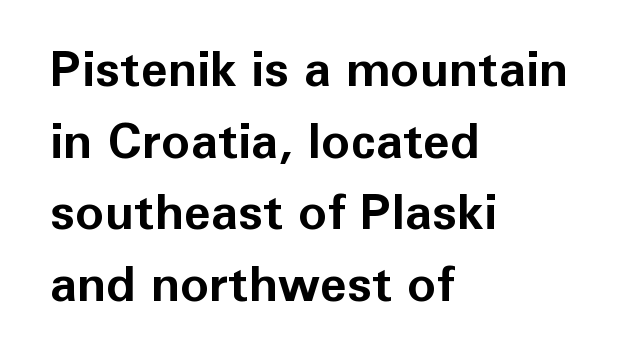
{"serif": "no", "italic": "no", "bold": "yes", "weight": "bold", "width": "normal", "stroke_contrast": "low", "x_height": "medium", "monospaced": "no", "underline": "no", "align": "left", "line_spacing": "normal", "line_spacing_ratio": 1.46, "letter_spacing": "normal", "letter_spacing_em": 0.0, "glyph_px": 49}
